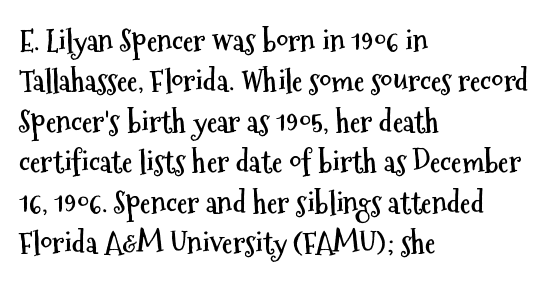
The image shows 30 px semibold, condensed sans-serif type, upright; set left-aligned, normal line spacing (1.35x), normal letter spacing, not underlined; medium stroke contrast and a medium x-height.
